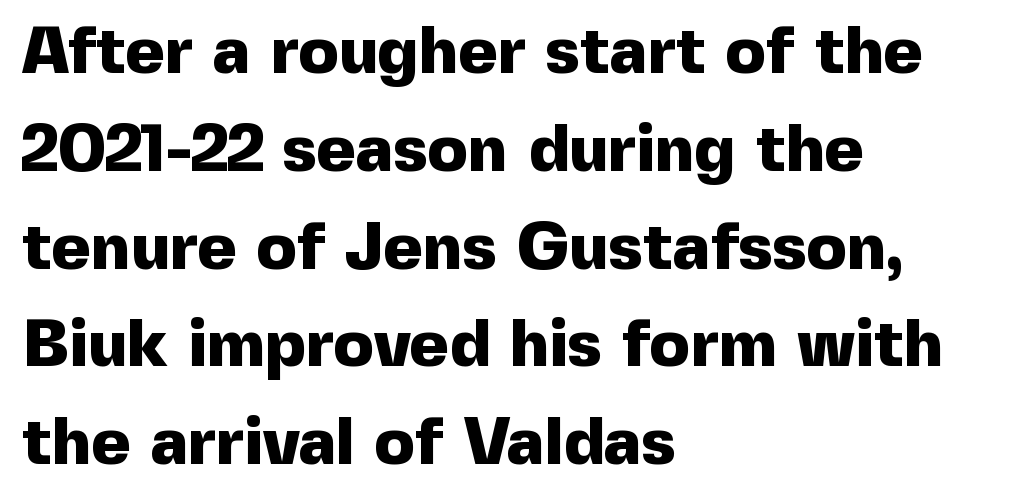
The image shows 67 px heavy sans-serif type, upright; set left-aligned, normal line spacing (1.46x), normal letter spacing, not underlined; a medium x-height.
